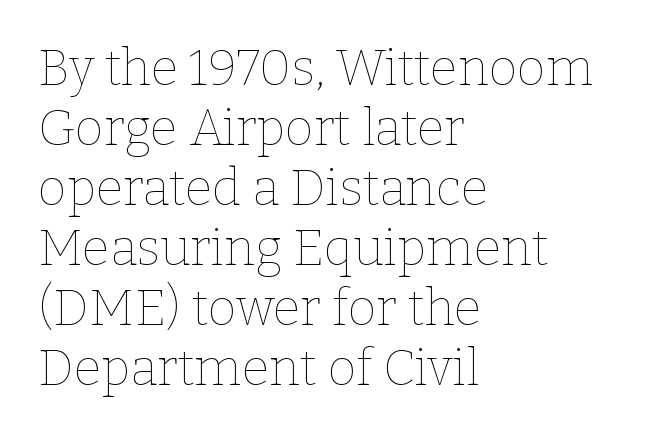
A classic flush-left, rag-right setting is used for this passage. Is there any slant? The stems are plumb. Short note: letters normally spaced. No chunkiness to these letters — they're not bold. The glyphs are unaccompanied by any horizontal stroke below them.
